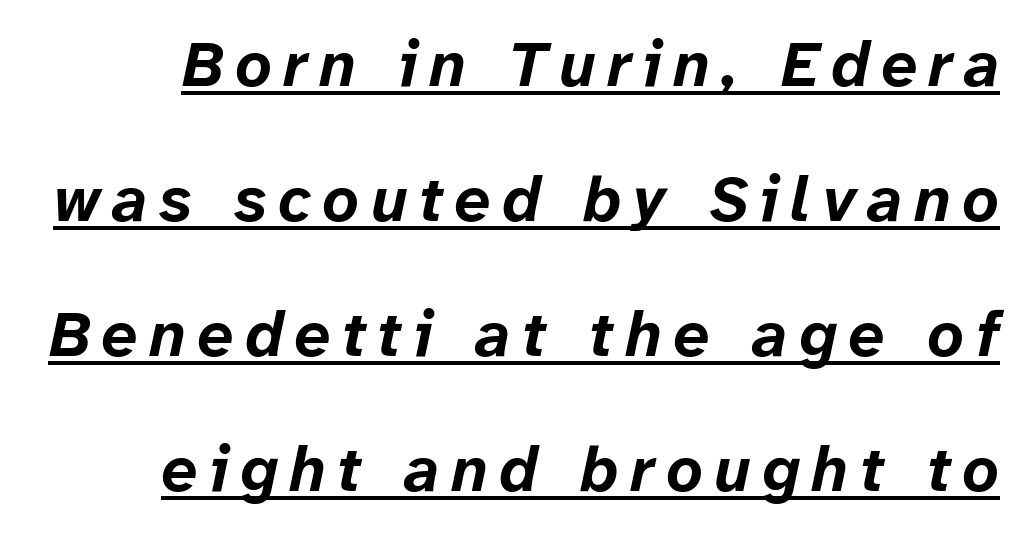
The image shows 64 px bold type, italic (leaning right); set loose line spacing (2.11x), underlined; low stroke contrast and a medium x-height.
